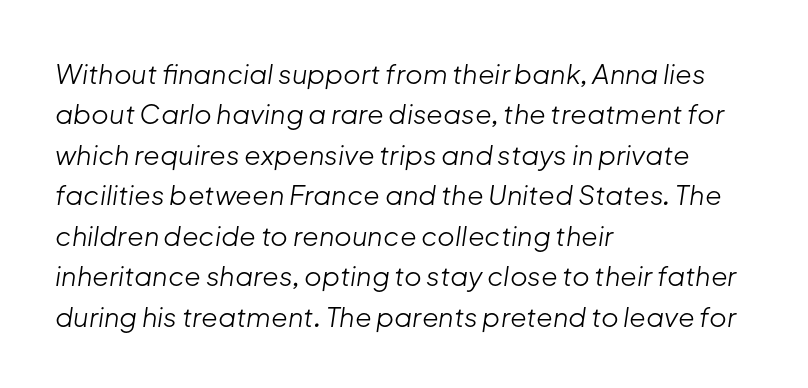
Q: Is the text bold? A: No.
Q: Is the text italic (slanted)? A: Yes, it leans right by about 8 degrees.
Q: Is the text underlined? A: No.
Q: How is the paragraph aligned? A: Left-aligned.
Q: Is the spacing between letters normal or unusually wide? A: Normal.
Q: Is the spacing between lines tight, normal or loose? A: Normal.
